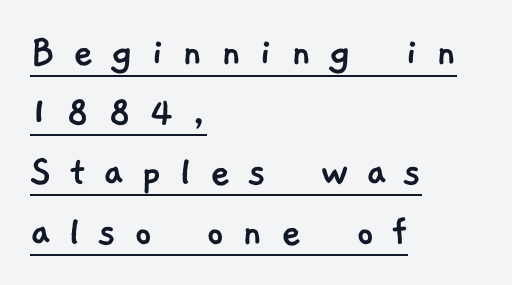
{"serif": "no", "width": "normal", "stroke_contrast": "low", "x_height": "medium", "monospaced": "no", "underline": "yes", "align": "left", "line_spacing": "normal", "line_spacing_ratio": 1.36, "letter_spacing": "wide", "letter_spacing_em": 0.4, "glyph_px": 44}
